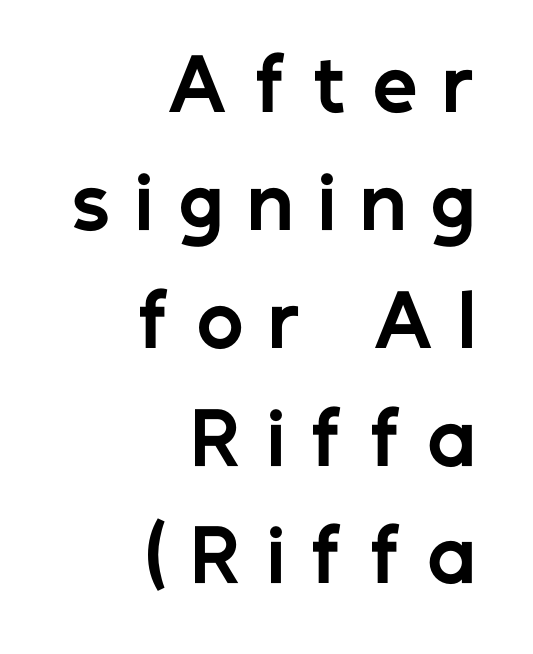
{"serif": "no", "italic": "no", "bold": "yes", "weight": "bold", "width": "normal", "stroke_contrast": "low", "x_height": "medium", "monospaced": "no", "underline": "no", "align": "right", "line_spacing": "normal", "line_spacing_ratio": 1.66, "letter_spacing": "wide", "letter_spacing_em": 0.35, "glyph_px": 71}
